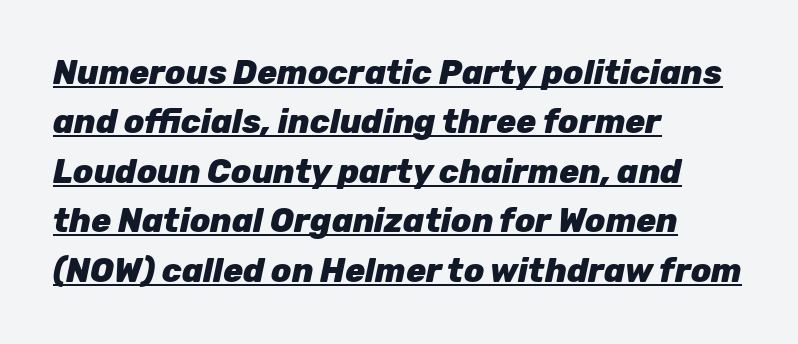
Q: Is the text bold? A: Yes.
Q: Is the text italic (slanted)? A: Yes, it leans right by about 12 degrees.
Q: Is the text underlined? A: Yes.
Q: How is the paragraph aligned? A: Left-aligned.
Q: Is the spacing between letters normal or unusually wide? A: Normal.
Q: Is the spacing between lines tight, normal or loose? A: Normal.
Q: Width (condensed, normal, or wide)? A: Normal.
Q: Stroke contrast? A: Low.
Q: x-height? A: Medium.
Q: Monospaced? A: No.
